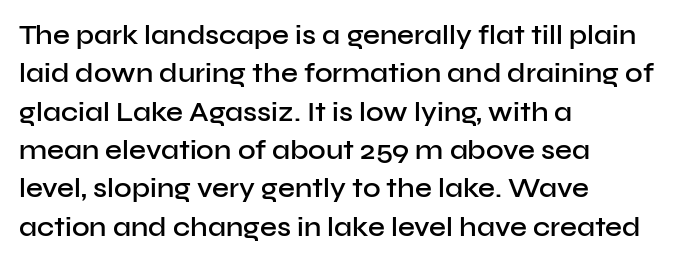
The lines in this sample share a left origin and differ only in where they stop. Does the leading feel generous? No, just average. Bare-footed words on every line. These lines were composed using upright roman letters.
